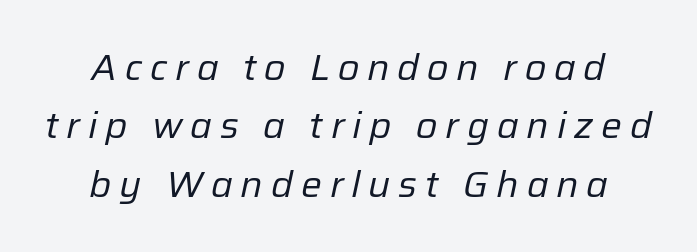
{"italic": "yes", "lean": "right", "slant_degrees": 12, "bold": "no", "weight": "regular", "width": "normal", "stroke_contrast": "low", "x_height": "medium", "monospaced": "no", "underline": "no", "align": "center", "line_spacing": "normal", "line_spacing_ratio": 1.58, "letter_spacing": "wide", "letter_spacing_em": 0.21, "glyph_px": 37}
